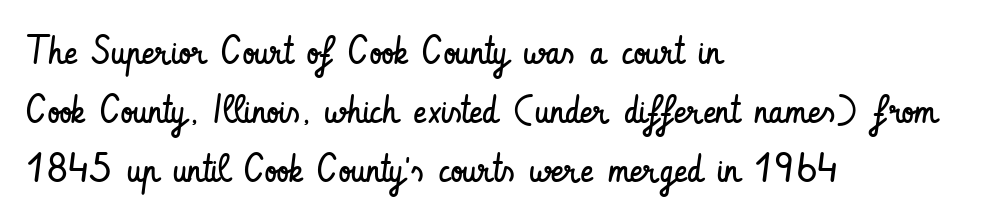
Regarding leading, the lines here are spaced in the standard way. In terms of letterform style, serifs are entirely absent. Quick note: not italic, upright. Varying glyph widths throughout — classic text-font behaviour. Nobody touched the tracking dial on this one. Glance below the letters and you will spot only blank space.
